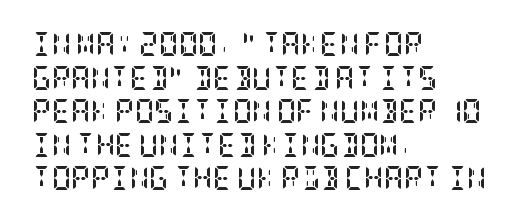
{"italic": "no", "bold": "yes", "underline": "no", "align": "left", "line_spacing": "normal", "line_spacing_ratio": 1.4, "letter_spacing": "normal", "letter_spacing_em": 0.0, "glyph_px": 24}
